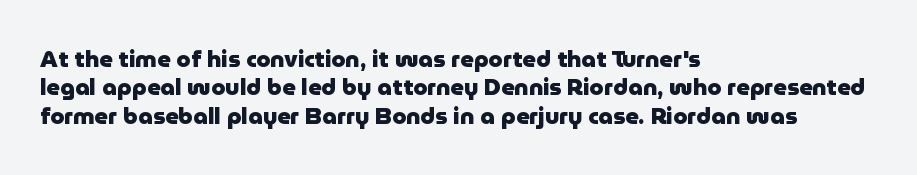
Plain, unruled lines of type. Heft: maximum for text — a bold. The tracking reads as untouched default to a designer's eye. Nope, not italic — everything's standing straight.
